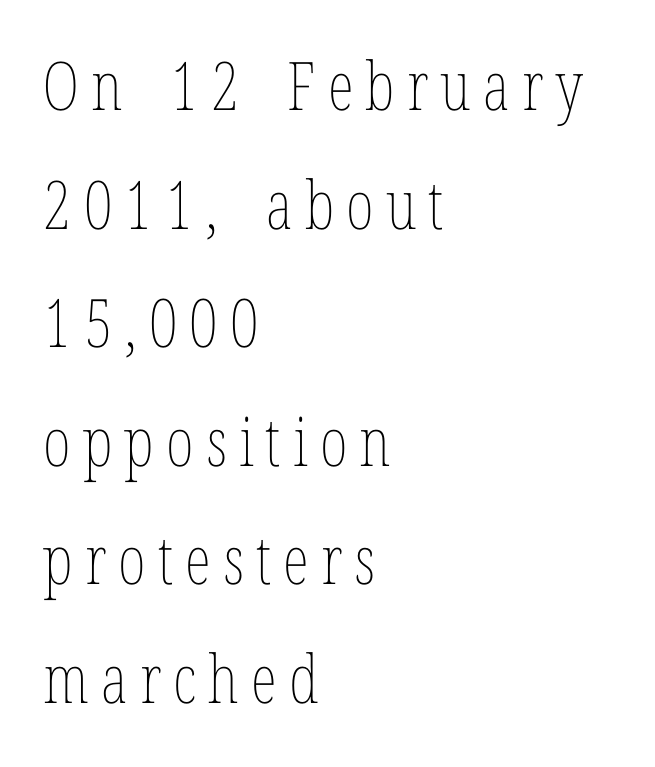
Note the varied advance widths — an 'i' is clearly narrower than an 'm'. The paragraph shown leans on its left margin. This reads as an unemphasized weight, regular at the heaviest. Descenders are the only things crossing below the line. Posture: straight, roman, zero tilt.
